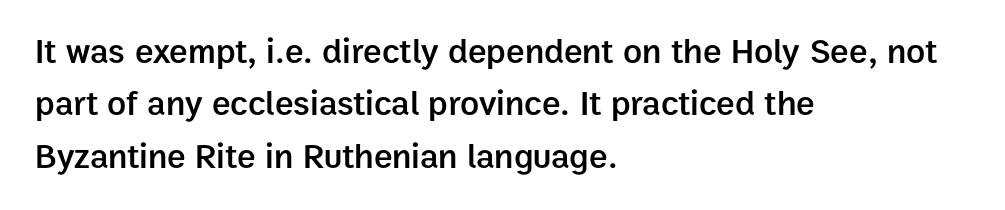
Q: Is the text bold? A: Semi-bold.
Q: Is the text italic (slanted)? A: No, it is upright.
Q: Is the typeface a serif or a sans-serif typeface? A: Sans-serif.
Q: Is the text underlined? A: No.
Q: How is the paragraph aligned? A: Left-aligned.
Q: Is the spacing between letters normal or unusually wide? A: Normal.
Q: Is the spacing between lines tight, normal or loose? A: Normal.
Q: Width (condensed, normal, or wide)? A: Normal.
Q: Stroke contrast? A: Low.
Q: x-height? A: Medium.
Q: Monospaced? A: No.
